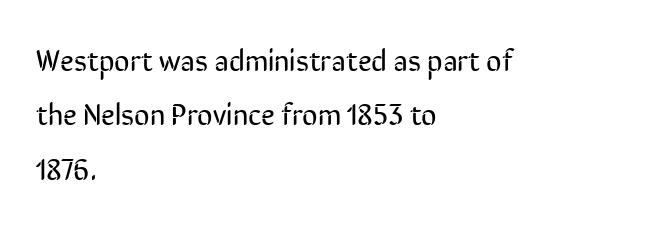
Q: Is the text bold? A: No.
Q: Is the text italic (slanted)? A: No, it is upright.
Q: Is the typeface a serif or a sans-serif typeface? A: Sans-serif.
Q: Is the text underlined? A: No.
Q: How is the paragraph aligned? A: Left-aligned.
Q: Is the spacing between letters normal or unusually wide? A: Normal.
Q: Width (condensed, normal, or wide)? A: Condensed.
Q: Stroke contrast? A: Low.
Q: x-height? A: Medium.
Q: Monospaced? A: No.
